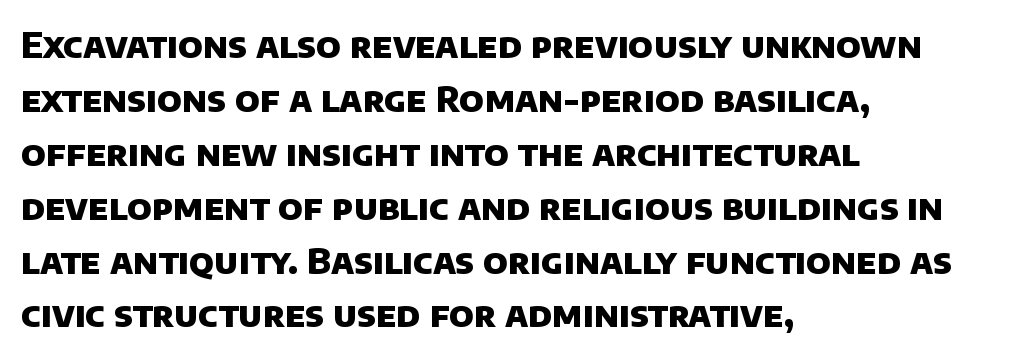
{"serif": "no", "bold": "yes", "weight": "heavy", "width": "normal", "stroke_contrast": "low", "x_height": "large", "monospaced": "no", "underline": "no", "align": "left", "line_spacing": "normal", "line_spacing_ratio": 1.54, "letter_spacing": "normal", "letter_spacing_em": 0.0, "glyph_px": 35}
